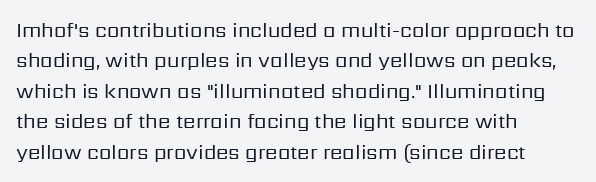
Q: Is the text bold? A: No.
Q: Is the text italic (slanted)? A: No, it is upright.
Q: Is the text underlined? A: No.
Q: How is the paragraph aligned? A: Left-aligned.
Q: Is the spacing between letters normal or unusually wide? A: Normal.
Q: Is the spacing between lines tight, normal or loose? A: Normal.
